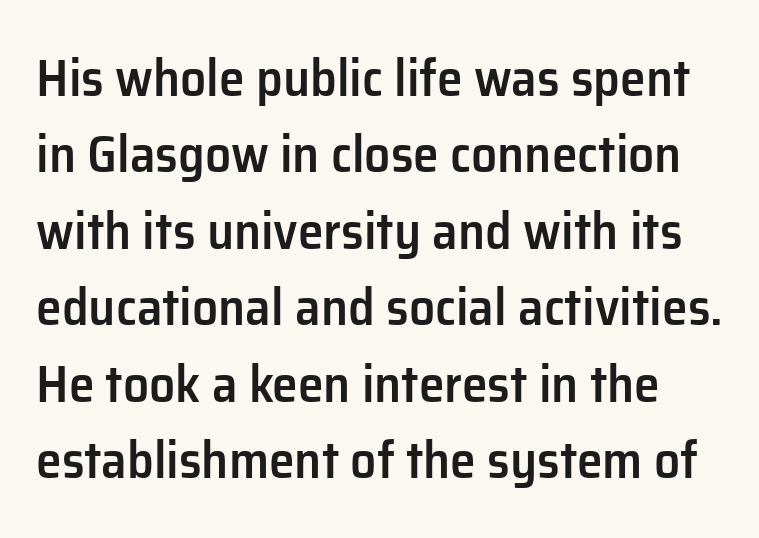
The image shows 52 px semibold sans-serif type, upright; set normal line spacing (1.47x), normal letter spacing, not underlined; low stroke contrast and a medium x-height.
